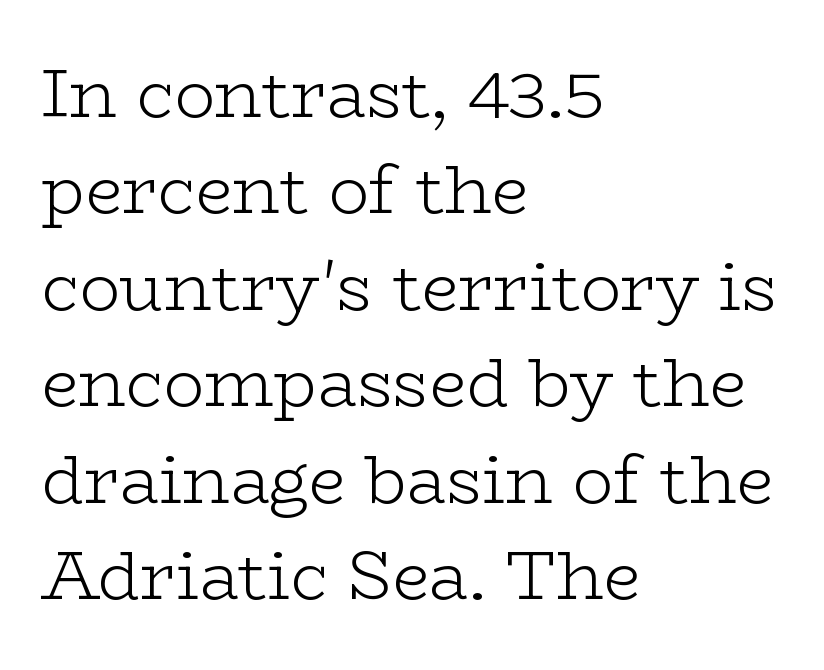
The image shows 67 px light, wide serif type, upright; set left-aligned, normal line spacing (1.44x), normal letter spacing, not underlined; low stroke contrast and a medium x-height.
